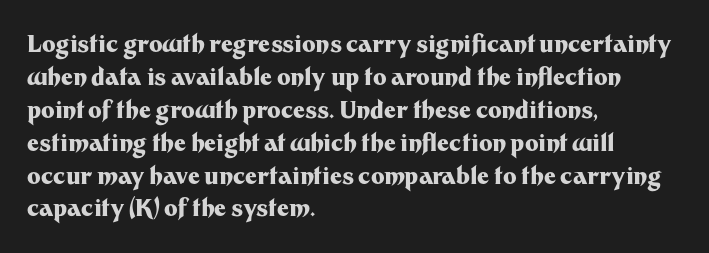
The image shows 23 px bold type, upright; set left-aligned, normal line spacing (1.43x), normal letter spacing, not underlined.
